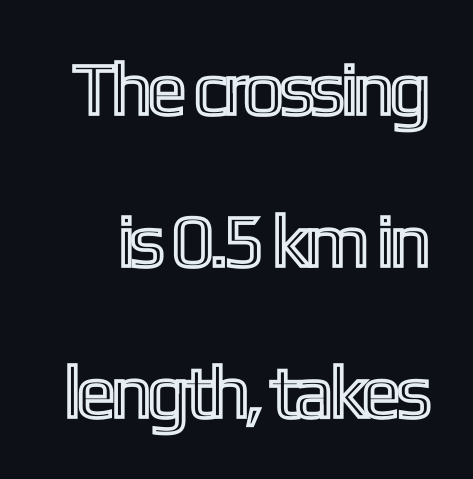
Q: Is the text italic (slanted)? A: No, it is upright.
Q: Is the text underlined? A: No.
Q: Is the spacing between letters normal or unusually wide? A: Normal.
Q: Is the spacing between lines tight, normal or loose? A: Loose.
Q: Width (condensed, normal, or wide)? A: Condensed.
Q: x-height? A: Medium.
Q: Monospaced? A: No.
